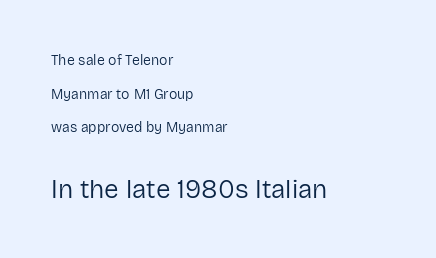
The image shows 26 px text type, upright; set left-aligned, loose line spacing (2.41x), normal letter spacing, not underlined; the second (bottom) block is 1.86x larger.
